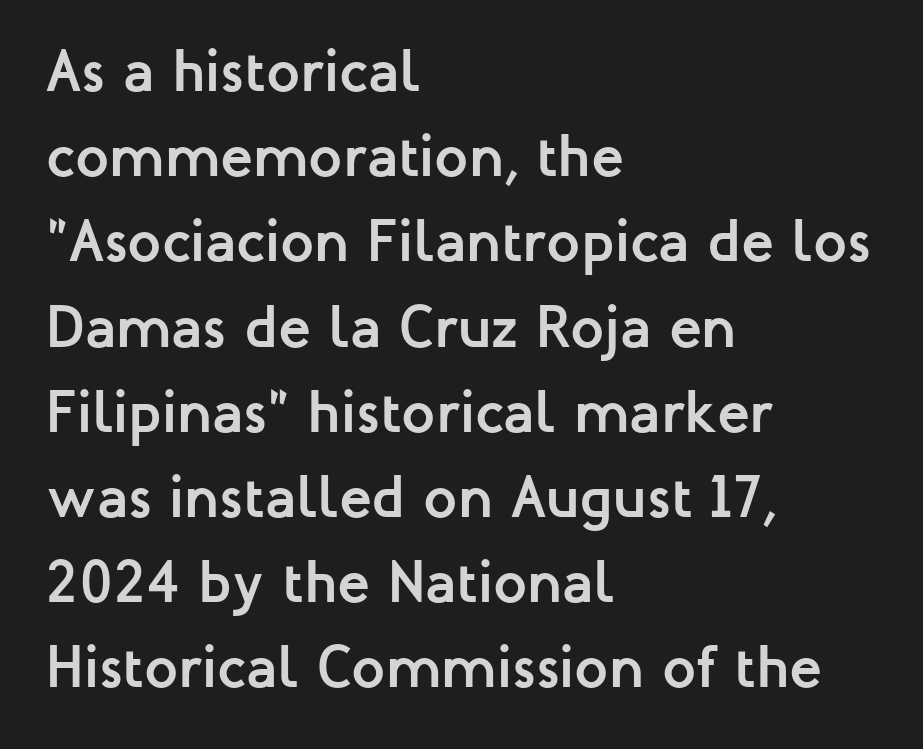
{"serif": "no", "italic": "no", "bold": "yes", "weight": "semibold", "width": "normal", "stroke_contrast": "low", "x_height": "medium", "monospaced": "no", "underline": "no", "align": "left", "line_spacing": "normal", "line_spacing_ratio": 1.42, "letter_spacing": "normal", "letter_spacing_em": 0.0, "glyph_px": 60}
